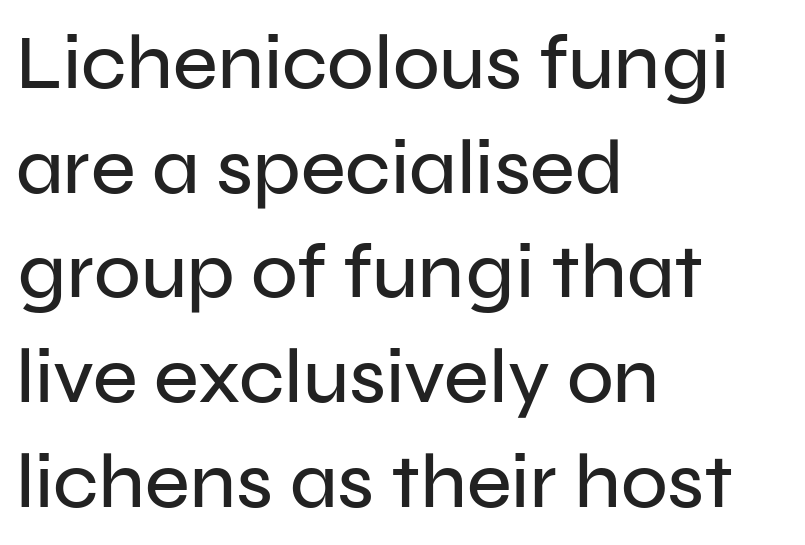
Q: Is the text italic (slanted)? A: No, it is upright.
Q: Is the typeface a serif or a sans-serif typeface? A: Sans-serif.
Q: Is the text underlined? A: No.
Q: How is the paragraph aligned? A: Left-aligned.
Q: Is the spacing between letters normal or unusually wide? A: Normal.
Q: Is the spacing between lines tight, normal or loose? A: Normal.
Q: Width (condensed, normal, or wide)? A: Normal.
Q: Stroke contrast? A: Low.
Q: x-height? A: Medium.
Q: Monospaced? A: No.
